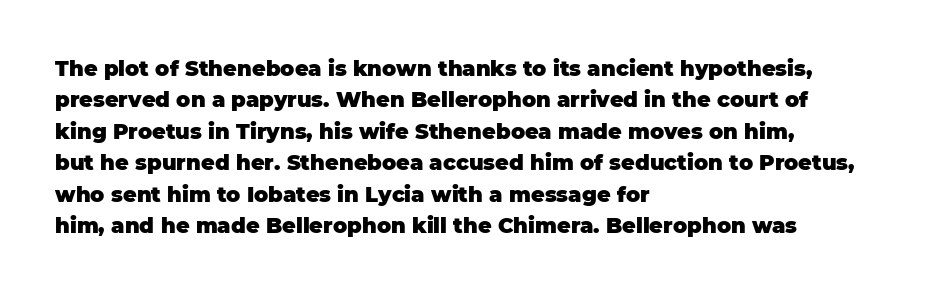
The image shows 21 px bold type, upright; set left-aligned, normal line spacing (1.5x), normal letter spacing, not underlined.
